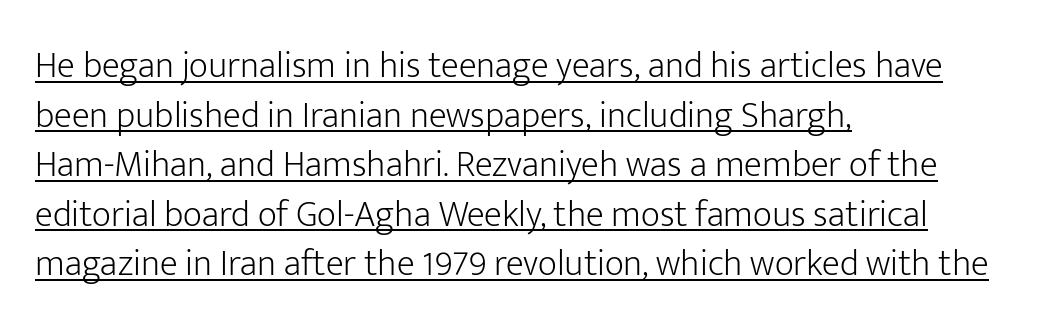
Between one letter and the next there's only the usual sliver of space. The font family rendered here belongs to the sans-serif group. Think of a printed novel: that variable character pitch is what you see here. In designer terms, the underline attribute is active on this setting. The ragged edge is on the right, which tells us the setting is flush left. Stroke thickness stays within the range of a standard reading face or lighter.
